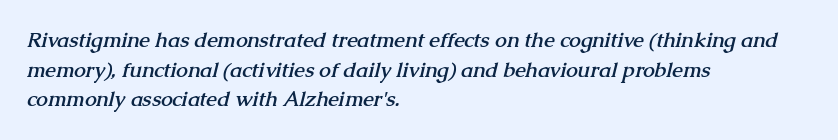
Q: Is the text bold? A: Yes.
Q: Is the text underlined? A: No.
Q: How is the paragraph aligned? A: Left-aligned.
Q: Is the spacing between letters normal or unusually wide? A: Normal.
Q: Is the spacing between lines tight, normal or loose? A: Normal.
